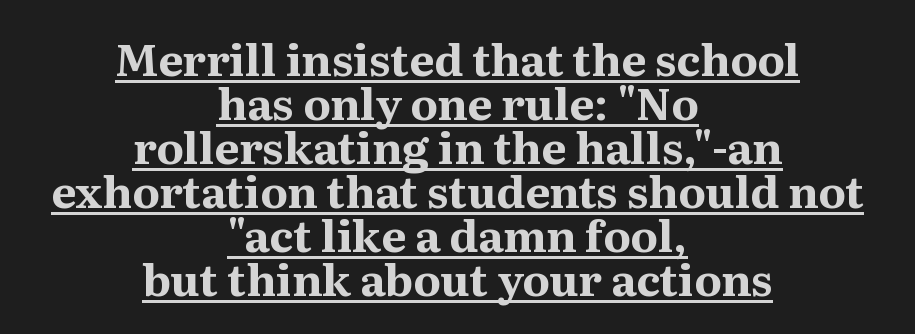
Every character sits straight up, as roman type does. Words appear dense and cohesive because spacing is normal. The passage shown is emphatically bold. Spacing verdict: proportional, widths tailored to each character. The block of text is dense from top to bottom, with scant space between rows. Notice how the passage keeps no hard edge, just a central spine.
